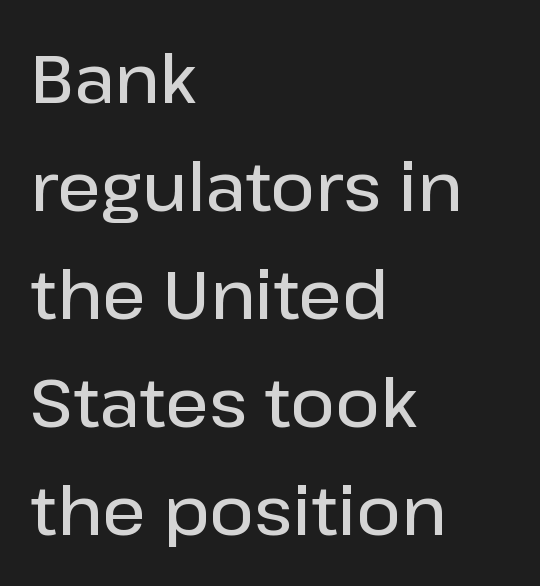
A typesetter would call this zero additional tracking. To sum up the face: it is a sans, with no serifs. The glyphs have the mass of a demibold cut, below bold. Anything drawn beneath the words? Only blank space.
